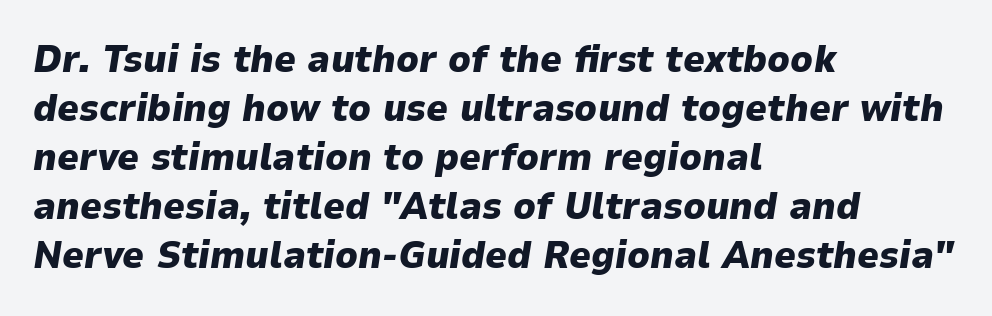
{"italic": "yes", "lean": "right", "slant_degrees": 9, "bold": "yes", "weight": "heavy", "width": "normal", "stroke_contrast": "low", "x_height": "medium", "monospaced": "no", "underline": "no", "align": "left", "line_spacing": "normal", "line_spacing_ratio": 1.29, "letter_spacing": "normal", "letter_spacing_em": 0.0, "glyph_px": 38}
